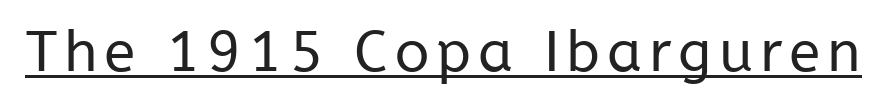
{"serif": "no", "italic": "no", "bold": "no", "weight": "regular", "width": "normal", "stroke_contrast": "low", "x_height": "medium", "monospaced": "no", "underline": "yes", "glyph_px": 57}
